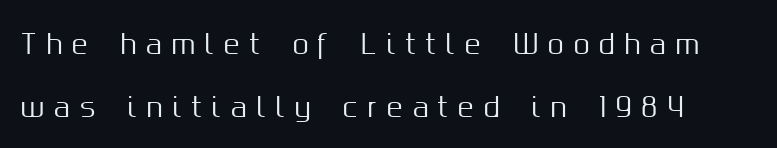
Style check: upright. Look at the tracking — it's clearly loosened, letters drifting apart. A great deal of white space separates one row of letters from the next. Beneath every word, the page is bare.
